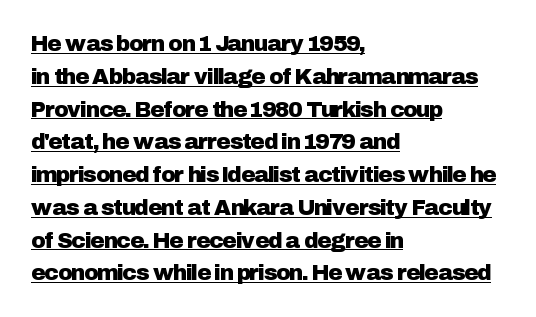
Q: Is the text italic (slanted)? A: No, it is upright.
Q: Is the text underlined? A: Yes.
Q: How is the paragraph aligned? A: Left-aligned.
Q: Is the spacing between letters normal or unusually wide? A: Normal.
Q: Is the spacing between lines tight, normal or loose? A: Normal.
